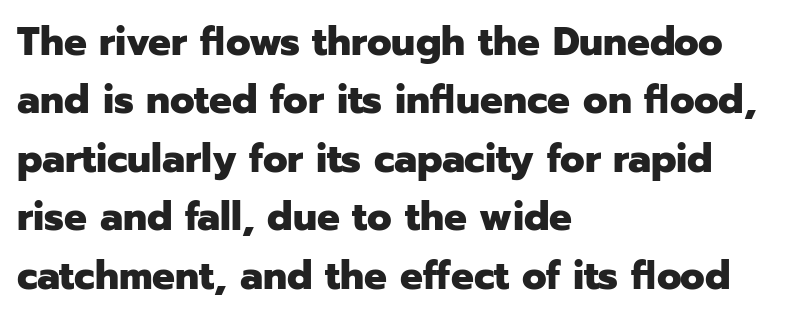
The vertical gap from one line to the next is medium. This sample uses a sans-serif face. The strokes are fattened all the way to bold. Type without underlining. Is this a fixed-width face? No — the glyphs have proportional, varying widths. Every row of glyphs begins at an identical x-position on the left.
